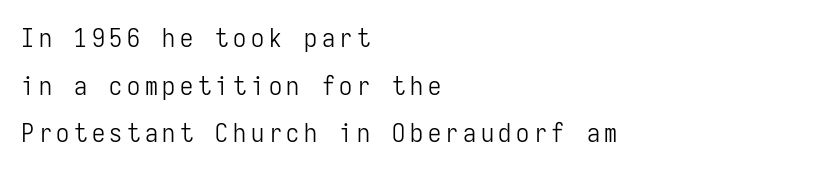
Q: Is the text bold? A: No.
Q: Is the text italic (slanted)? A: No, it is upright.
Q: Is the text underlined? A: No.
Q: How is the paragraph aligned? A: Left-aligned.
